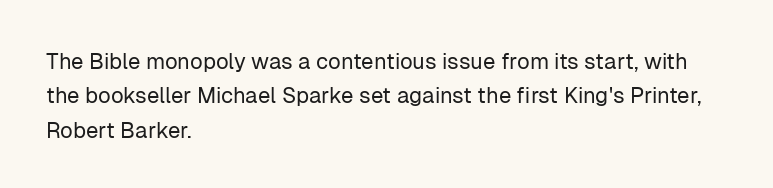
The specimen reads as upright at a glance. Is the stroke heavy? The answer is a plain regular-or-lighter. Clear beneath every line of the passage. Notice how descenders clear the ascenders below comfortably — that's standard leading.
